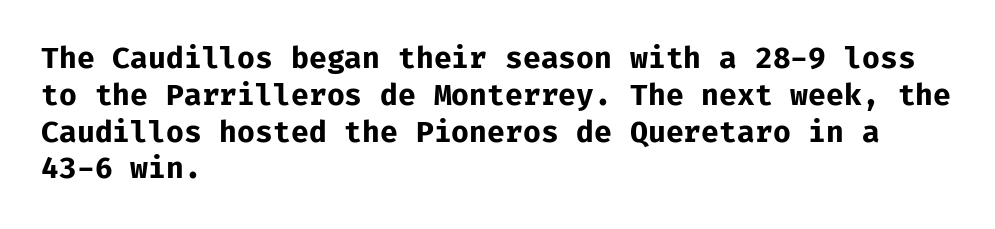
{"serif": "no", "italic": "no", "bold": "yes", "weight": "bold", "width": "normal", "stroke_contrast": "low", "x_height": "medium", "monospaced": "yes", "underline": "no", "align": "left", "line_spacing": "normal", "line_spacing_ratio": 1.27, "letter_spacing": "normal", "letter_spacing_em": 0.0, "glyph_px": 29}
